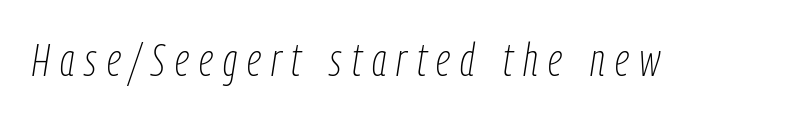
The image shows 45 px thin, condensed type, italic (leaning right); set unusually wide letter spacing (+0.23 em), not underlined; low stroke contrast and a medium x-height.
